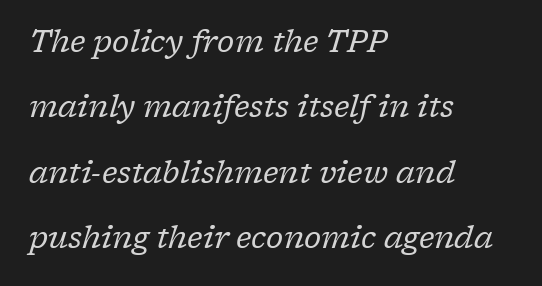
The letters are slanted; this is an italic face. Leading: increased. Weight: in the light-to-regular range. The baseline area is clear. The characters display serif detailing at their extremities. The setting favours the left margin, as ordinary paragraphs usually do.
